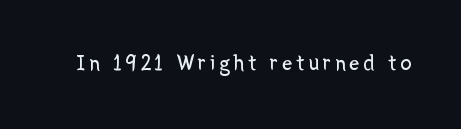
{"italic": "no", "bold": "no", "underline": "no", "glyph_px": 23}
